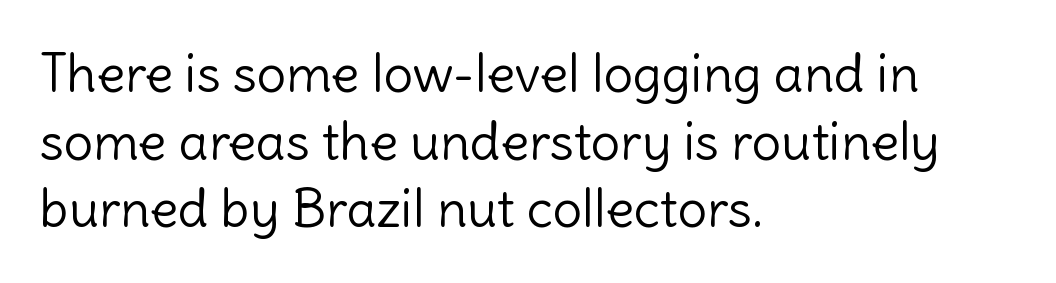
The image shows 52 px light sans-serif type, upright; set left-aligned, normal line spacing (1.3x), normal letter spacing, not underlined; a medium x-height.
